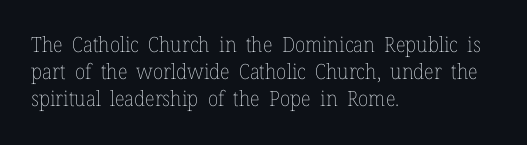
Q: Is the text bold? A: No.
Q: Is the text italic (slanted)? A: No, it is upright.
Q: Is the text underlined? A: No.
Q: How is the paragraph aligned? A: Left-aligned.
Q: Is the spacing between letters normal or unusually wide? A: Normal.
Q: Is the spacing between lines tight, normal or loose? A: Normal.
